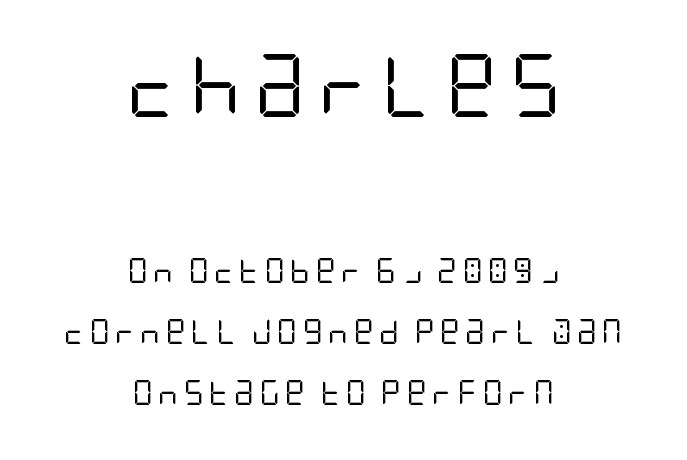
The image shows 63 px regular-weight, condensed sans-serif type, upright; set centered, loose line spacing (2.44x), unusually wide letter spacing (+0.2 em), not underlined; the first (top) block is 2.52x larger; low stroke contrast and a large x-height.
